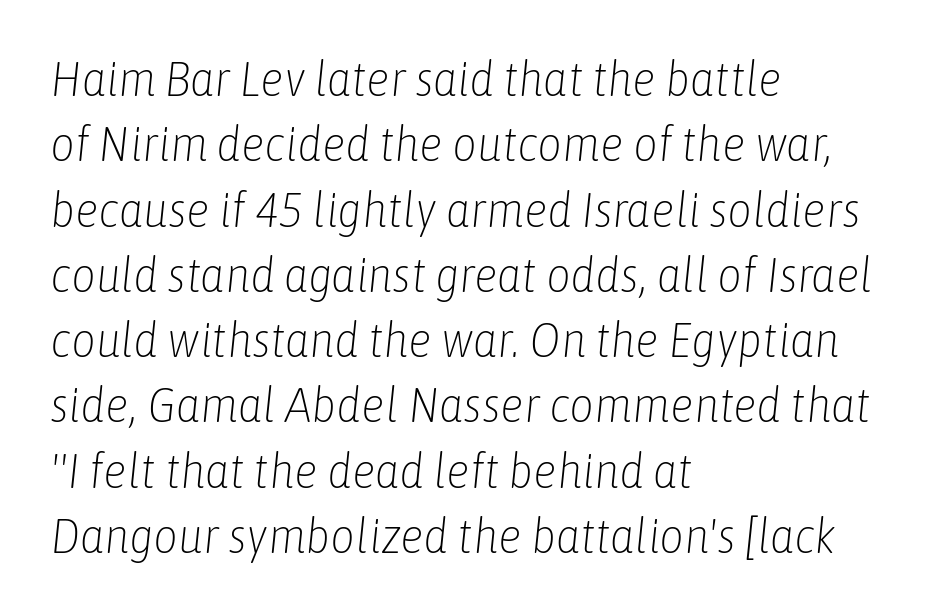
Letters rest on an invisible, unmarked baseline. Short and long lines alike share a common starting point at left. The passage shown stacks its lines at a standard gap. The glyphs look as if they've been sheared to an angle. The passage shown is typed in a proportional face where columns would drift. In terms of letterspacing, this is plain default setting.
